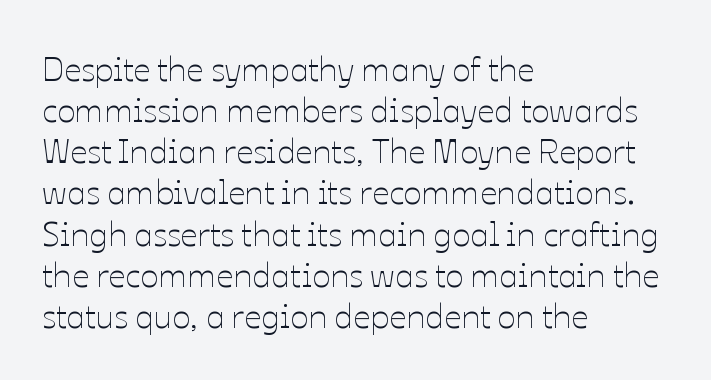
Q: Is the text bold? A: No.
Q: Is the text italic (slanted)? A: No, it is upright.
Q: Is the text underlined? A: No.
Q: How is the paragraph aligned? A: Left-aligned.
Q: Is the spacing between letters normal or unusually wide? A: Normal.
Q: Width (condensed, normal, or wide)? A: Normal.
Q: Stroke contrast? A: Low.
Q: x-height? A: Medium.
Q: Monospaced? A: No.
